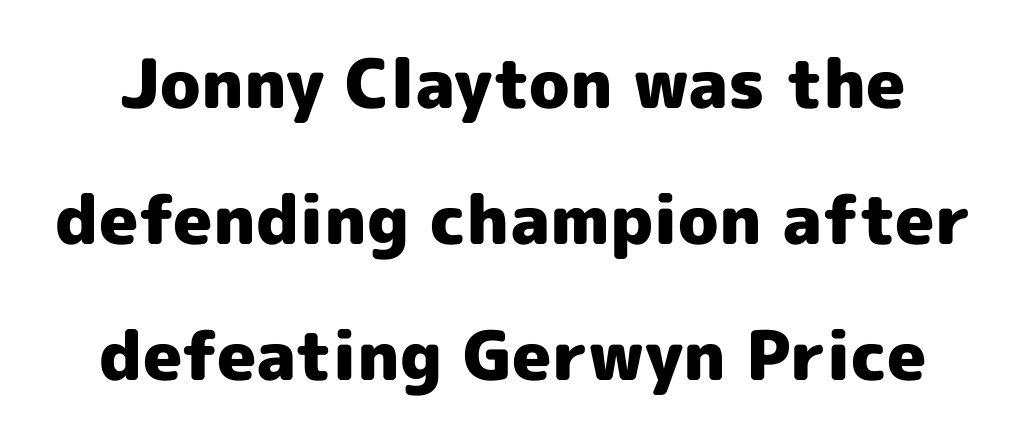
{"serif": "no", "italic": "no", "bold": "yes", "weight": "heavy", "width": "normal", "x_height": "medium", "monospaced": "no", "underline": "no", "line_spacing": "loose", "line_spacing_ratio": 2.0, "letter_spacing": "normal", "letter_spacing_em": 0.0, "glyph_px": 68}
